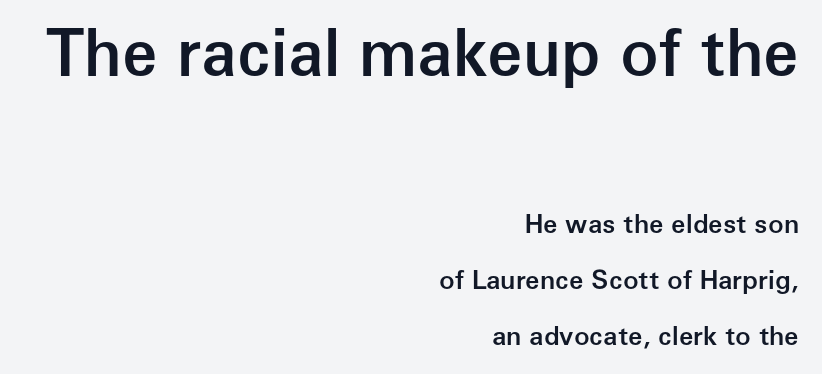
{"serif": "no", "italic": "no", "bold": "semi", "weight": "semibold", "width": "normal", "stroke_contrast": "low", "x_height": "medium", "monospaced": "no", "underline": "no", "align": "right", "line_spacing": "loose", "line_spacing_ratio": 2.15, "letter_spacing": "normal", "letter_spacing_em": 0.0, "larger_block": "first", "size_ratio": 2.46, "glyph_px": 64}
